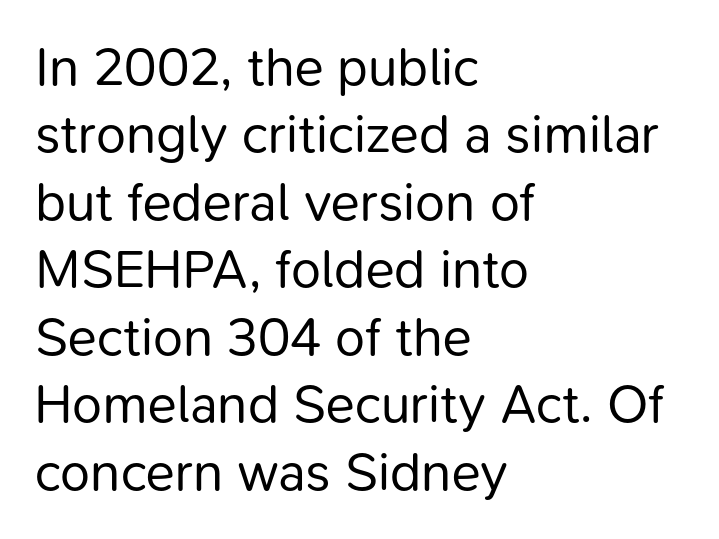
The image shows 54 px regular-weight sans-serif type, upright; set left-aligned, normal line spacing (1.25x), normal letter spacing, not underlined; low stroke contrast and a medium x-height.
